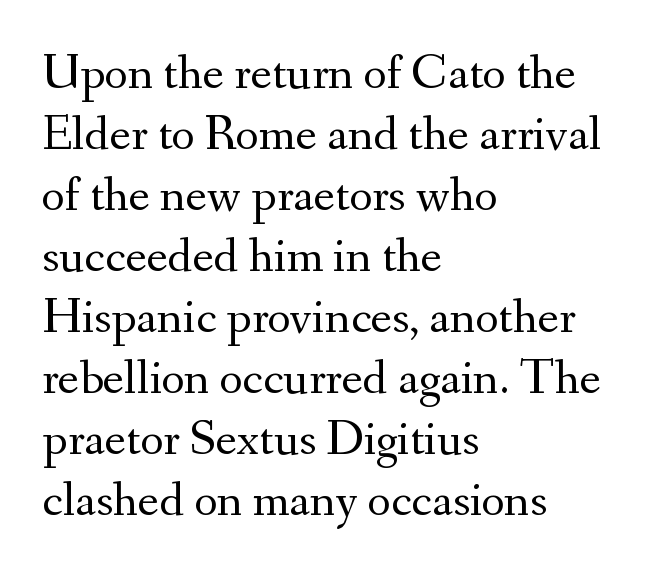
The image shows 50 px regular-weight serif type, upright; set left-aligned, line spacing 1.22x, normal letter spacing, not underlined; medium stroke contrast and a small x-height.
